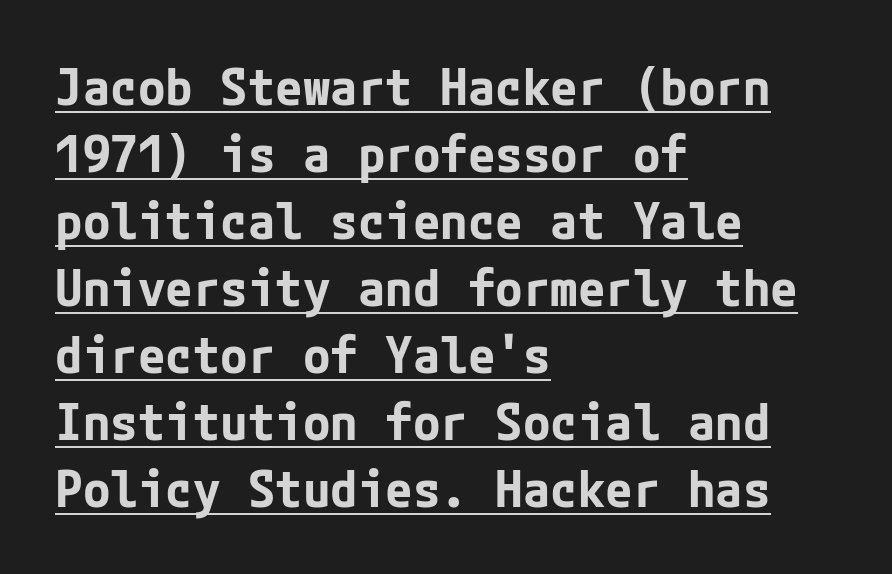
Q: Is the text bold? A: Yes.
Q: Is the text italic (slanted)? A: No, it is upright.
Q: Is the typeface a serif or a sans-serif typeface? A: Sans-serif.
Q: Is the text underlined? A: Yes.
Q: How is the paragraph aligned? A: Left-aligned.
Q: Is the spacing between letters normal or unusually wide? A: Normal.
Q: Is the spacing between lines tight, normal or loose? A: Normal.
Q: Width (condensed, normal, or wide)? A: Normal.
Q: Stroke contrast? A: Low.
Q: x-height? A: Medium.
